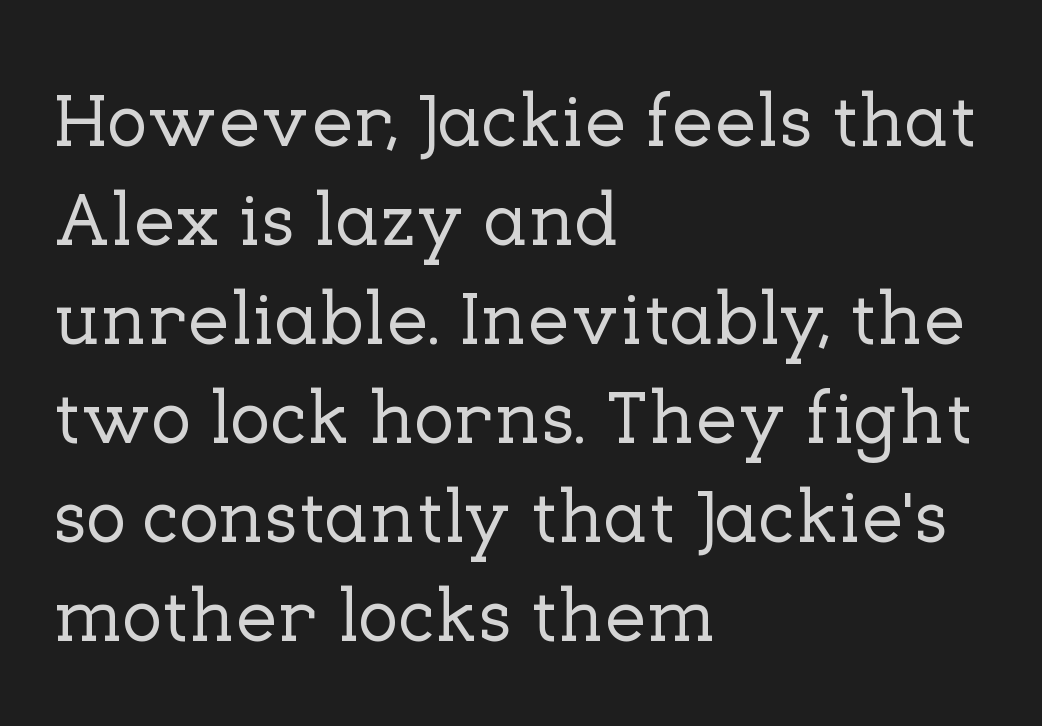
{"serif": "yes", "italic": "no", "width": "normal", "stroke_contrast": "low", "x_height": "medium", "monospaced": "no", "underline": "no", "align": "left", "line_spacing": "normal", "line_spacing_ratio": 1.32, "letter_spacing": "normal", "letter_spacing_em": 0.0, "glyph_px": 75}
